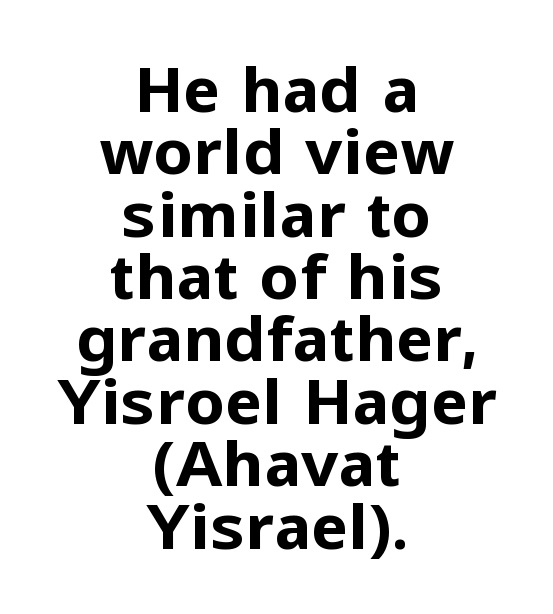
Q: Is the text bold? A: Yes.
Q: Is the text italic (slanted)? A: No, it is upright.
Q: Is the typeface a serif or a sans-serif typeface? A: Sans-serif.
Q: Is the text underlined? A: No.
Q: How is the paragraph aligned? A: Centered.
Q: Is the spacing between letters normal or unusually wide? A: Normal.
Q: Is the spacing between lines tight, normal or loose? A: Tight.
Q: Width (condensed, normal, or wide)? A: Normal.
Q: Stroke contrast? A: Low.
Q: x-height? A: Medium.
Q: Monospaced? A: No.
